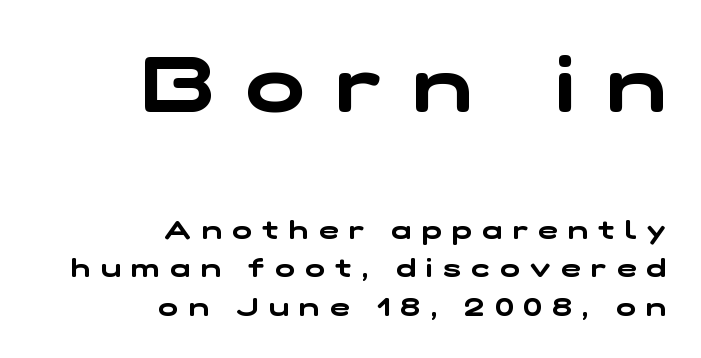
The image shows 78 px wide sans-serif type; set right-aligned, normal line spacing (1.48x), unusually wide letter spacing (+0.41 em), not underlined; the first (top) block is 3.0x larger; low stroke contrast and a medium x-height.
